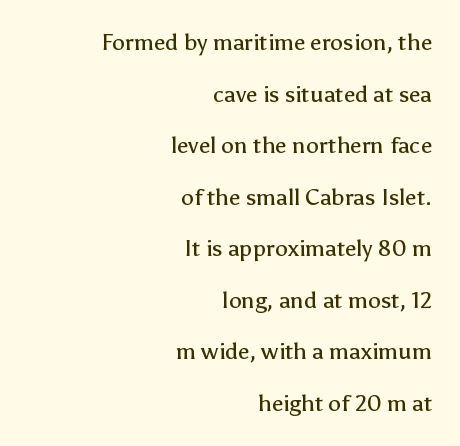
Q: Is the text bold? A: No.
Q: Is the text italic (slanted)? A: No, it is upright.
Q: Is the text underlined? A: No.
Q: How is the paragraph aligned? A: Right-aligned.
Q: Is the spacing between letters normal or unusually wide? A: Normal.
Q: Is the spacing between lines tight, normal or loose? A: Loose.
